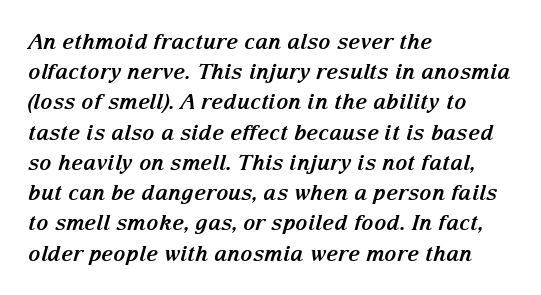
Q: Is the text bold? A: Yes.
Q: Is the text italic (slanted)? A: Yes, it leans right by about 15 degrees.
Q: Is the text underlined? A: No.
Q: How is the paragraph aligned? A: Left-aligned.
Q: Is the spacing between letters normal or unusually wide? A: Normal.
Q: Is the spacing between lines tight, normal or loose? A: Normal.
